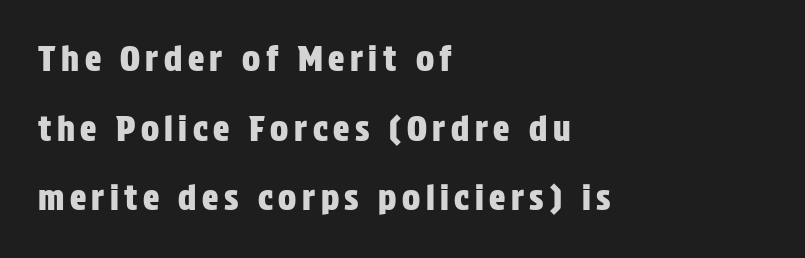
{"serif": "no", "italic": "no", "width": "condensed", "stroke_contrast": "low", "x_height": "large", "monospaced": "no", "underline": "no", "align": "left", "line_spacing": "loose", "line_spacing_ratio": 2.05, "glyph_px": 34}
